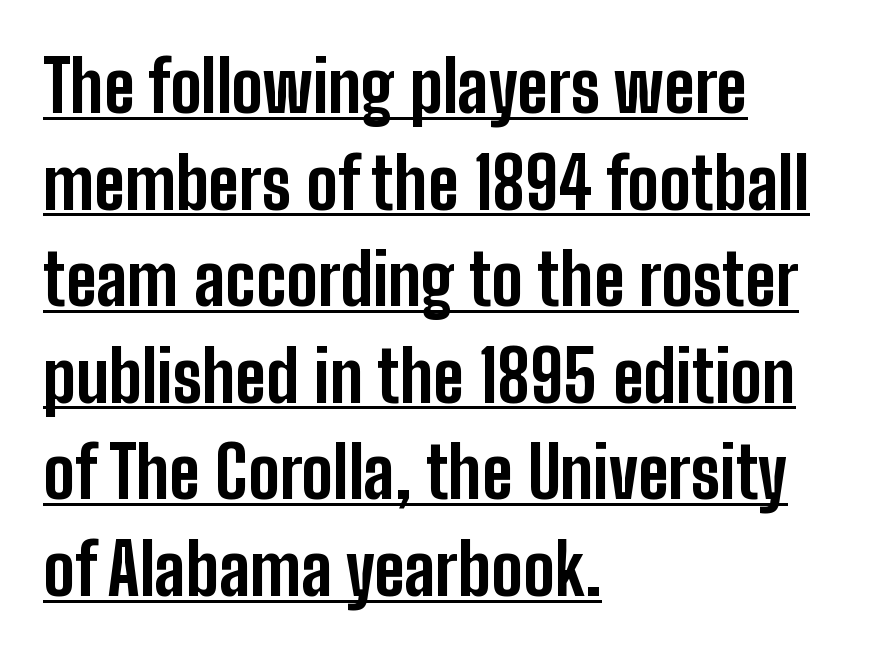
{"serif": "no", "italic": "no", "bold": "yes", "weight": "bold", "width": "condensed", "stroke_contrast": "low", "x_height": "medium", "monospaced": "no", "underline": "yes", "align": "left", "line_spacing": "normal", "line_spacing_ratio": 1.36, "letter_spacing": "normal", "letter_spacing_em": 0.0, "glyph_px": 71}
